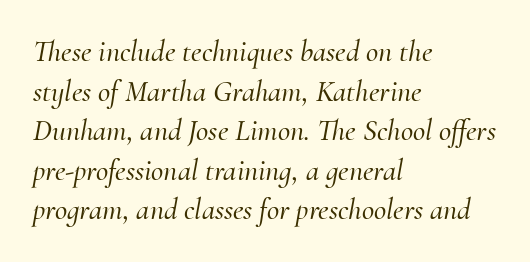
Vertical spacing — default. The letters carry serifs — small finishing strokes at the ends of their stems. Tall strokes in this sample are angled rather than plumb. Varying glyph widths throughout — classic text-font behaviour.
